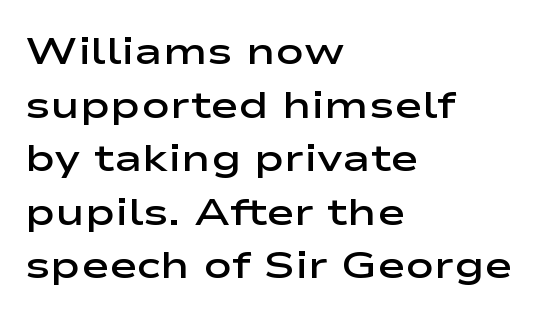
{"serif": "no", "italic": "no", "bold": "semi", "weight": "semibold", "width": "wide", "stroke_contrast": "low", "x_height": "medium", "monospaced": "no", "underline": "no", "align": "left", "line_spacing": "normal", "line_spacing_ratio": 1.41, "letter_spacing": "normal", "letter_spacing_em": 0.0, "glyph_px": 38}
